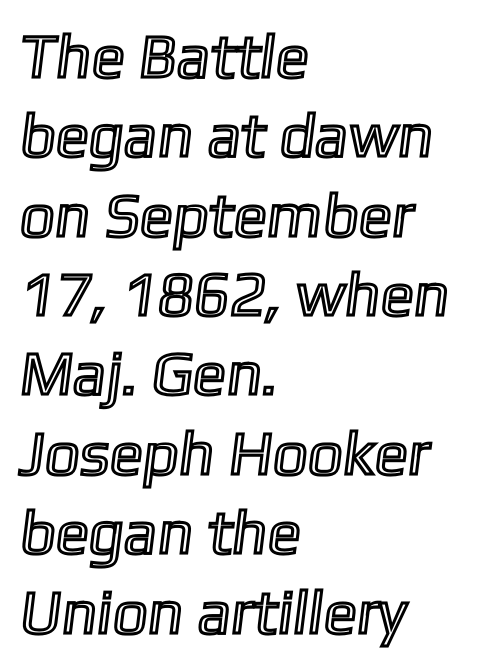
The image shows 62 px text type; set left-aligned, normal line spacing (1.28x), normal letter spacing, not underlined; a medium x-height.
